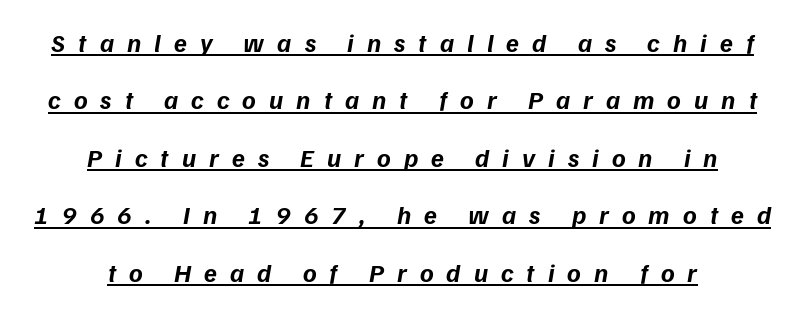
{"bold": "yes", "underline": "yes", "align": "center", "line_spacing": "loose", "line_spacing_ratio": 2.21, "letter_spacing": "wide", "letter_spacing_em": 0.5, "glyph_px": 26}
